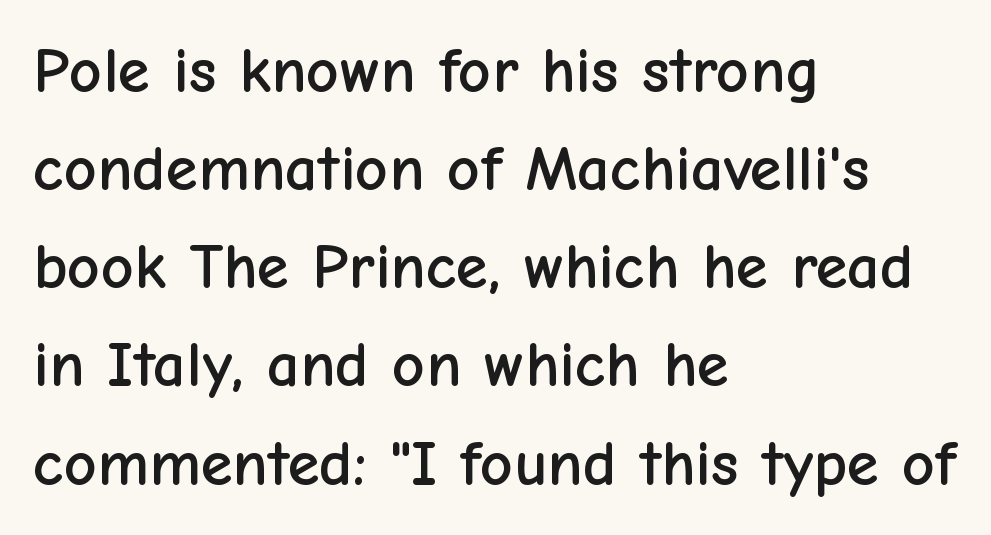
The image shows 65 px sans-serif type, upright; set left-aligned, normal line spacing (1.51x), normal letter spacing, not underlined; low stroke contrast and a medium x-height.
